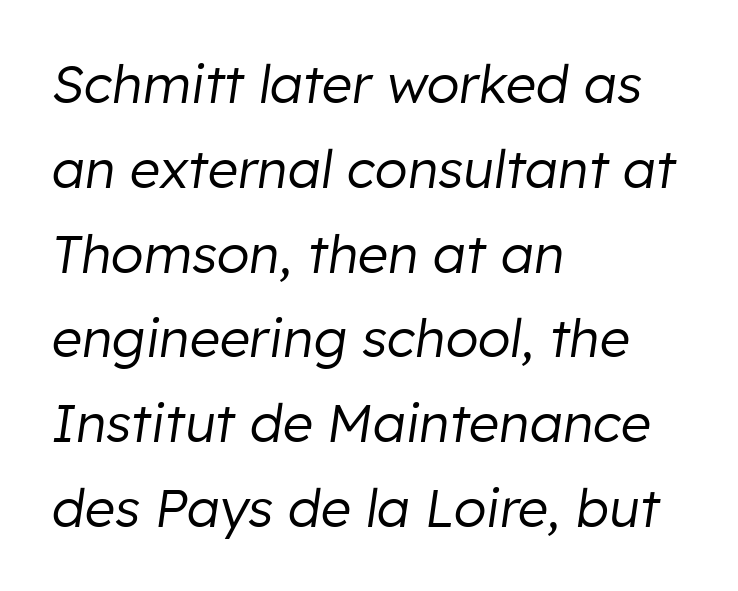
{"italic": "yes", "lean": "right", "slant_degrees": 8, "bold": "no", "weight": "regular", "width": "normal", "stroke_contrast": "low", "x_height": "medium", "monospaced": "no", "underline": "no", "align": "left", "line_spacing": "normal", "line_spacing_ratio": 1.6, "letter_spacing": "normal", "letter_spacing_em": 0.0, "glyph_px": 53}
